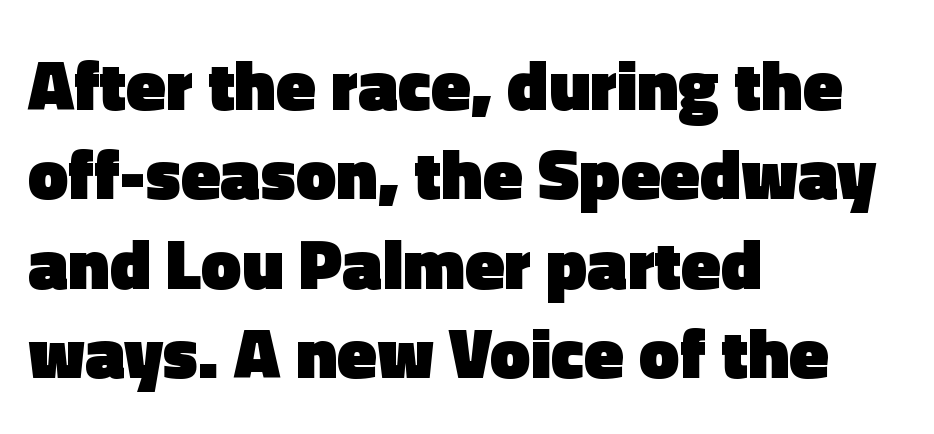
The image shows 72 px heavy sans-serif type, upright; set left-aligned, line spacing 1.24x, normal letter spacing, not underlined; a medium x-height.
